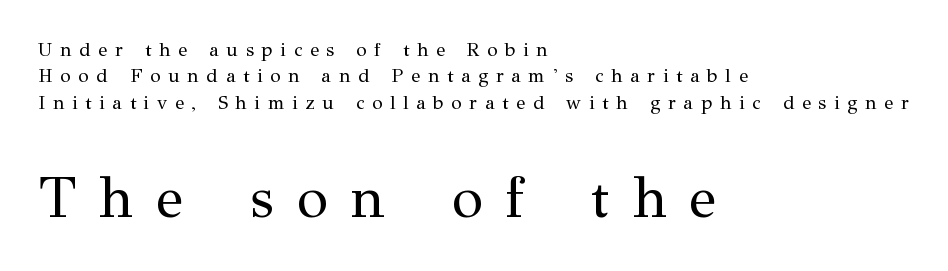
Teacher's note: observe the even left margin — that is flush-left alignment. Each word looks stretched out because of the extra space between its letters. Caption: face not bold, strokes unweighted. Only glyphs here, with clear space below each row. It's the straight-up-and-down kind of type.
